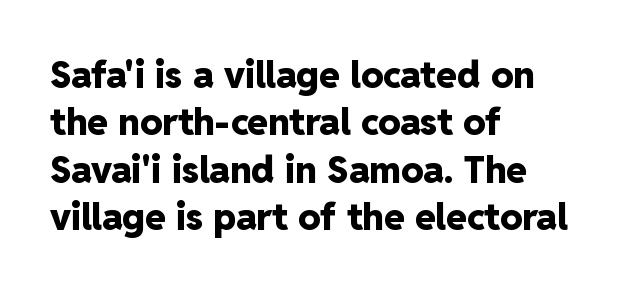
{"serif": "no", "italic": "no", "bold": "yes", "weight": "heavy", "width": "normal", "stroke_contrast": "low", "x_height": "medium", "monospaced": "no", "underline": "no", "align": "left", "line_spacing": "normal", "line_spacing_ratio": 1.28, "letter_spacing": "normal", "letter_spacing_em": 0.0, "glyph_px": 37}
